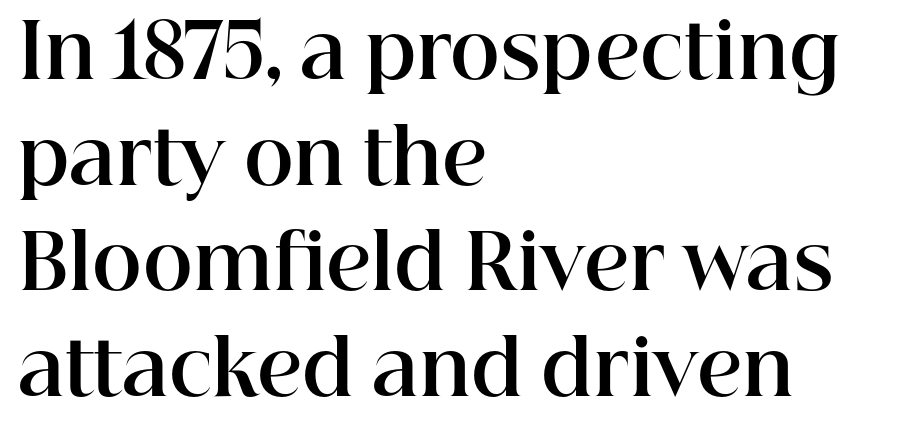
Q: Is the text bold? A: Yes.
Q: Is the text italic (slanted)? A: No, it is upright.
Q: Is the typeface a serif or a sans-serif typeface? A: Serif.
Q: Is the text underlined? A: No.
Q: How is the paragraph aligned? A: Left-aligned.
Q: Is the spacing between letters normal or unusually wide? A: Normal.
Q: Is the spacing between lines tight, normal or loose? A: Normal.
Q: Width (condensed, normal, or wide)? A: Normal.
Q: Stroke contrast? A: High.
Q: x-height? A: Medium.
Q: Monospaced? A: No.
